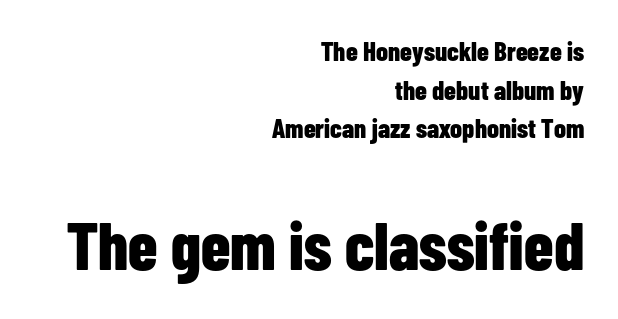
{"serif": "no", "italic": "no", "bold": "yes", "weight": "bold", "width": "condensed", "stroke_contrast": "low", "x_height": "medium", "monospaced": "no", "underline": "no", "align": "right", "line_spacing": "normal", "line_spacing_ratio": 1.43, "letter_spacing": "normal", "letter_spacing_em": 0.0, "larger_block": "second", "size_ratio": 2.48, "glyph_px": 67}
